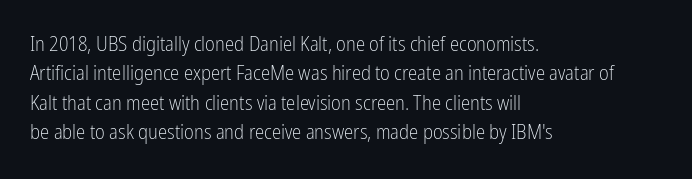
Q: Is the text bold? A: No.
Q: Is the text italic (slanted)? A: No, it is upright.
Q: Is the text underlined? A: No.
Q: How is the paragraph aligned? A: Left-aligned.
Q: Is the spacing between letters normal or unusually wide? A: Normal.
Q: Is the spacing between lines tight, normal or loose? A: Normal.
